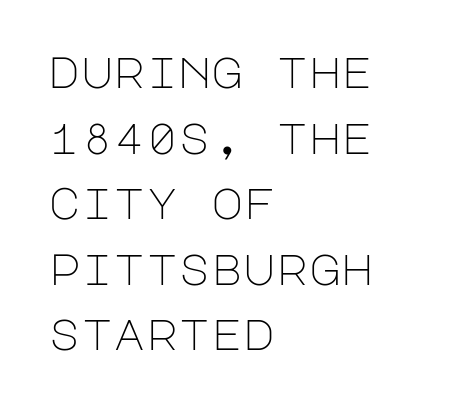
The image shows 44 px light sans-serif type, upright; set left-aligned, normal line spacing (1.49x), normal letter spacing, not underlined; low stroke contrast and a large x-height.
